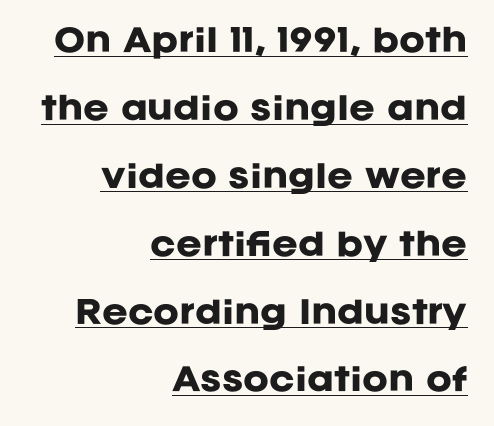
Q: Is the text bold? A: Yes.
Q: Is the text italic (slanted)? A: No, it is upright.
Q: Is the typeface a serif or a sans-serif typeface? A: Sans-serif.
Q: Is the text underlined? A: Yes.
Q: How is the paragraph aligned? A: Right-aligned.
Q: Is the spacing between letters normal or unusually wide? A: Normal.
Q: Is the spacing between lines tight, normal or loose? A: Loose.
Q: Width (condensed, normal, or wide)? A: Normal.
Q: Stroke contrast? A: Low.
Q: x-height? A: Large.
Q: Monospaced? A: No.
